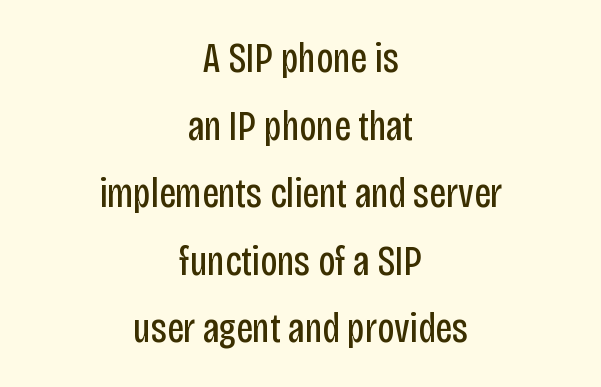
{"serif": "no", "italic": "no", "bold": "no", "weight": "regular", "width": "condensed", "stroke_contrast": "low", "x_height": "large", "monospaced": "no", "underline": "no", "align": "center", "line_spacing": "normal", "line_spacing_ratio": 1.61, "letter_spacing": "normal", "letter_spacing_em": 0.0, "glyph_px": 42}
